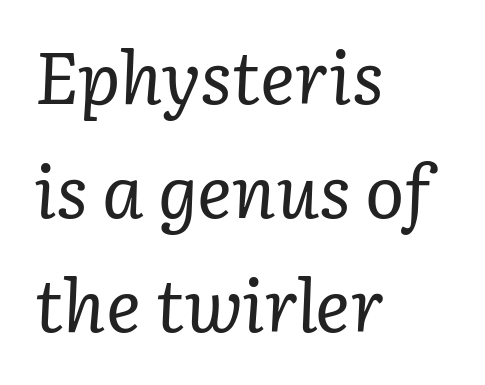
{"serif": "yes", "italic": "yes", "lean": "right", "slant_degrees": 3, "bold": "no", "weight": "regular", "width": "normal", "stroke_contrast": "low", "x_height": "medium", "monospaced": "no", "underline": "no", "align": "left", "line_spacing": "normal", "line_spacing_ratio": 1.56, "letter_spacing": "normal", "letter_spacing_em": 0.0, "glyph_px": 73}
